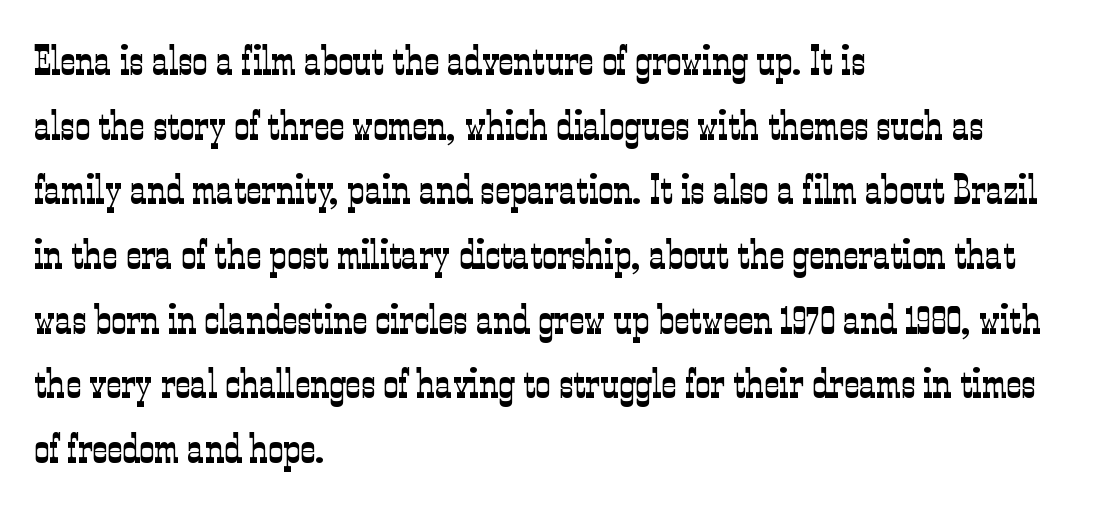
Q: Is the text bold? A: No.
Q: Is the text italic (slanted)? A: No, it is upright.
Q: Is the typeface a serif or a sans-serif typeface? A: Serif.
Q: Is the text underlined? A: No.
Q: How is the paragraph aligned? A: Left-aligned.
Q: Is the spacing between letters normal or unusually wide? A: Normal.
Q: Is the spacing between lines tight, normal or loose? A: Normal.
Q: Width (condensed, normal, or wide)? A: Condensed.
Q: Stroke contrast? A: Low.
Q: x-height? A: Medium.
Q: Monospaced? A: No.
